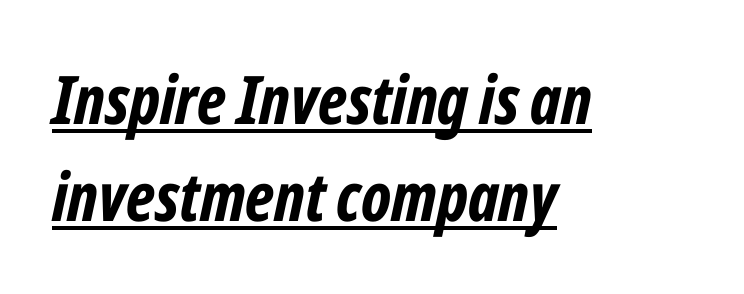
Q: Is the text bold? A: Yes.
Q: Is the text italic (slanted)? A: Yes, it leans right by about 12 degrees.
Q: Is the text underlined? A: Yes.
Q: How is the paragraph aligned? A: Left-aligned.
Q: Is the spacing between letters normal or unusually wide? A: Normal.
Q: Is the spacing between lines tight, normal or loose? A: Normal.
Q: Width (condensed, normal, or wide)? A: Condensed.
Q: Stroke contrast? A: Low.
Q: x-height? A: Medium.
Q: Monospaced? A: No.
